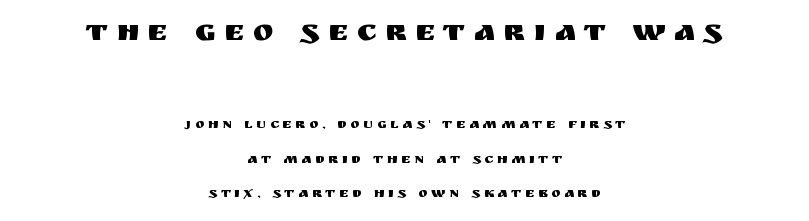
{"serif": "no", "italic": "no", "width": "normal", "stroke_contrast": "medium", "x_height": "large", "monospaced": "no", "underline": "no", "align": "center", "line_spacing": "loose", "line_spacing_ratio": 2.44, "letter_spacing": "wide", "letter_spacing_em": 0.26, "larger_block": "first", "size_ratio": 2.21, "glyph_px": 31}
